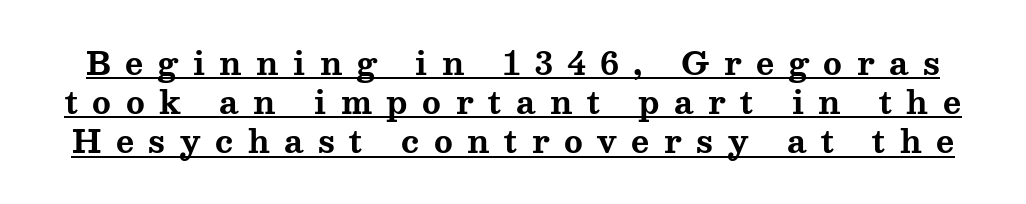
Q: Is the text bold? A: Yes.
Q: Is the text italic (slanted)? A: No, it is upright.
Q: Is the typeface a serif or a sans-serif typeface? A: Serif.
Q: Is the text underlined? A: Yes.
Q: Is the spacing between letters normal or unusually wide? A: Unusually wide.
Q: Is the spacing between lines tight, normal or loose? A: Normal.
Q: Width (condensed, normal, or wide)? A: Wide.
Q: Stroke contrast? A: Medium.
Q: x-height? A: Medium.
Q: Monospaced? A: No.
